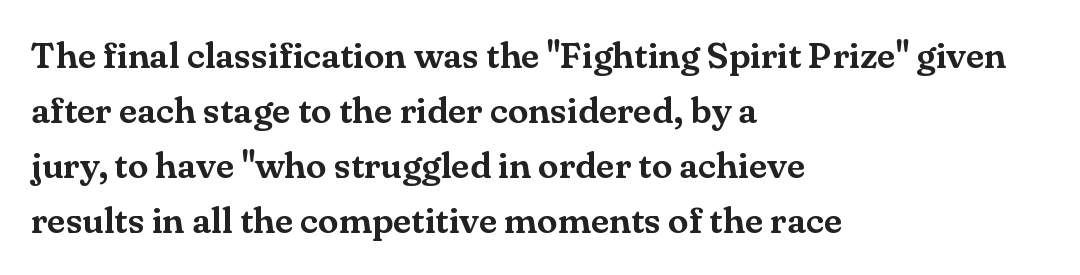
{"serif": "yes", "italic": "no", "width": "normal", "stroke_contrast": "medium", "x_height": "small", "monospaced": "no", "underline": "no", "align": "left", "line_spacing": "normal", "line_spacing_ratio": 1.49, "letter_spacing": "normal", "letter_spacing_em": 0.0, "glyph_px": 37}
